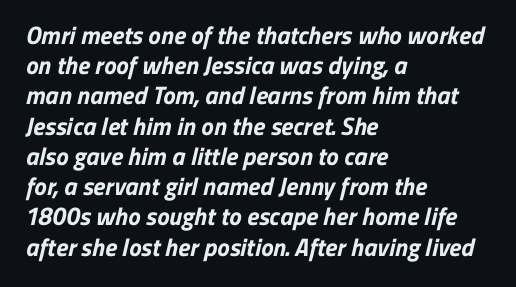
Q: Is the text bold? A: Yes.
Q: Is the text underlined? A: No.
Q: How is the paragraph aligned? A: Left-aligned.
Q: Is the spacing between letters normal or unusually wide? A: Normal.
